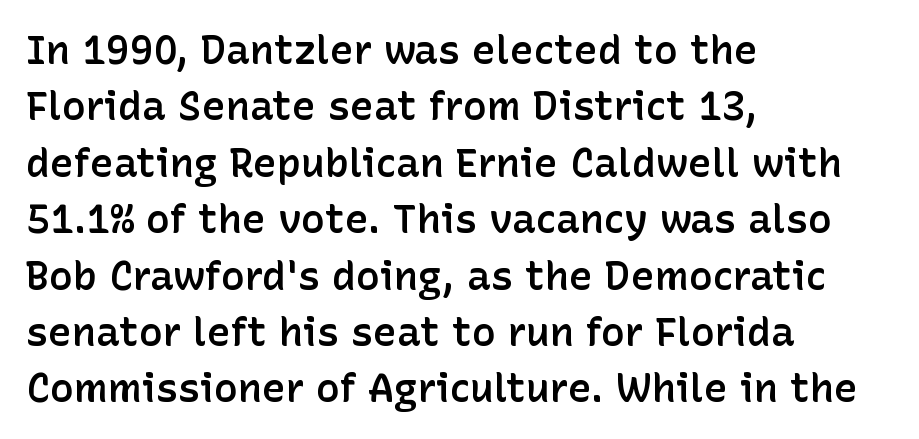
Posture: upright roman. How are the letters spaced? Ordinarily, with no added tracking. A student would call this left alignment; a typographer would say flush left, rag right. Leading matches the norm, producing a regular column. You can tell from the bare stems that sans-serif type was used. These words are printed semibold, heavier than regular yet not bold.
